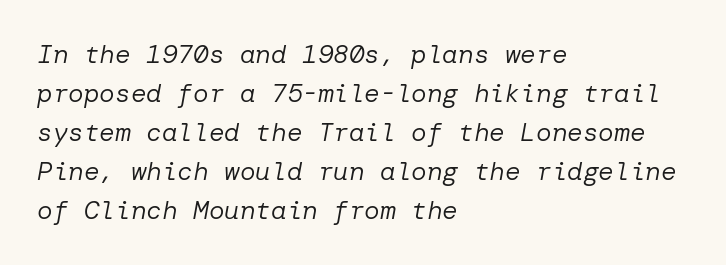
The image shows 26 px text type, italic (leaning right); set left-aligned, normal line spacing (1.5x), normal letter spacing, not underlined.
